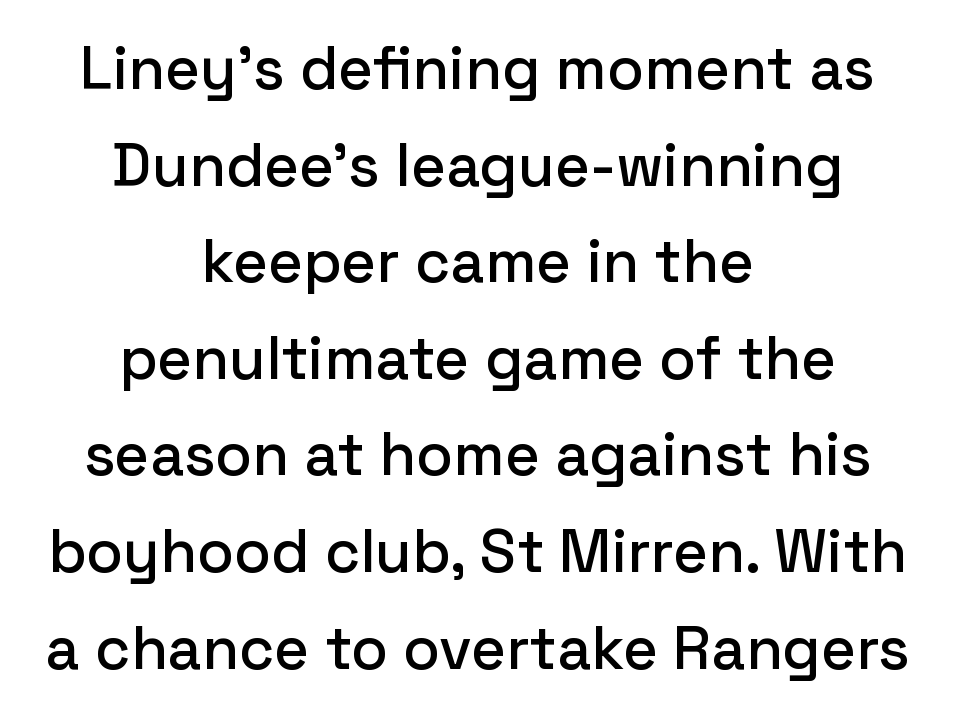
{"serif": "no", "italic": "no", "width": "normal", "stroke_contrast": "low", "x_height": "medium", "monospaced": "no", "underline": "no", "align": "center", "line_spacing": "normal", "line_spacing_ratio": 1.61, "letter_spacing": "normal", "letter_spacing_em": 0.0, "glyph_px": 60}
